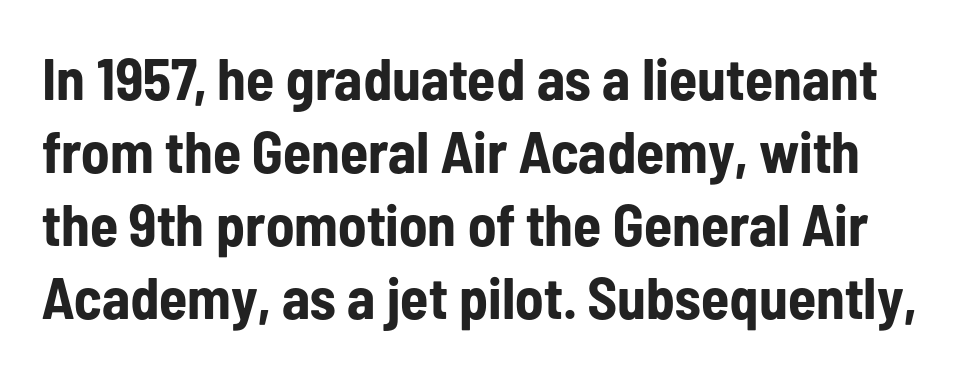
Q: Is the text bold? A: Yes.
Q: Is the text italic (slanted)? A: No, it is upright.
Q: Is the typeface a serif or a sans-serif typeface? A: Sans-serif.
Q: Is the text underlined? A: No.
Q: Is the spacing between letters normal or unusually wide? A: Normal.
Q: Is the spacing between lines tight, normal or loose? A: Normal.
Q: Width (condensed, normal, or wide)? A: Condensed.
Q: Stroke contrast? A: Low.
Q: x-height? A: Medium.
Q: Monospaced? A: No.
